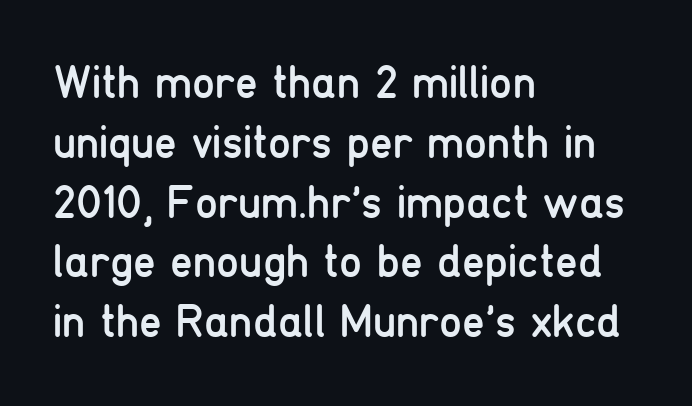
{"serif": "no", "italic": "no", "bold": "no", "weight": "regular", "width": "condensed", "stroke_contrast": "low", "x_height": "medium", "monospaced": "no", "underline": "no", "align": "left", "line_spacing": "normal", "line_spacing_ratio": 1.3, "letter_spacing": "normal", "letter_spacing_em": 0.0, "glyph_px": 46}
